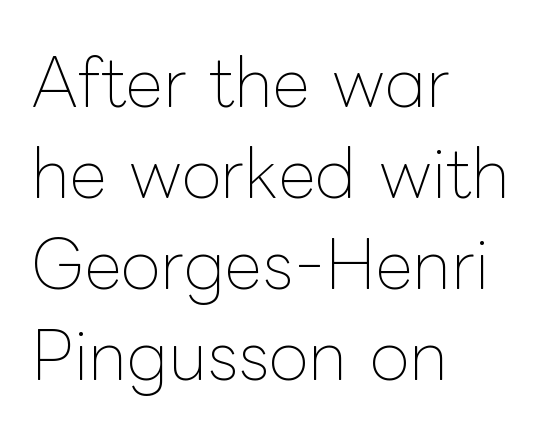
The vertical gap from one line to the next is medium. The passage shown is not bold in any degree. Type without underlining. Character widths vary here, with narrow letters taking less room than wide ones. The paragraph shown leans on its left margin. Posture: straight, roman, zero tilt.
